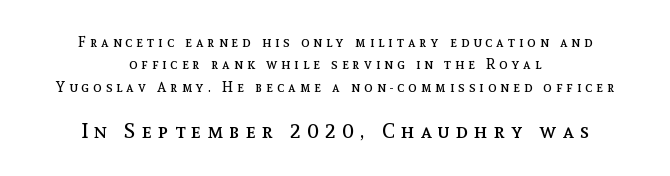
Q: Is the text bold? A: No.
Q: Is the text italic (slanted)? A: No, it is upright.
Q: Is the text underlined? A: No.
Q: How is the paragraph aligned? A: Centered.
Q: Is the spacing between letters normal or unusually wide? A: Unusually wide.
Q: Is the spacing between lines tight, normal or loose? A: Normal.
Q: Which block of text is set in a larger size, the first (top) or the second (bottom)? A: The second (bottom) one.
